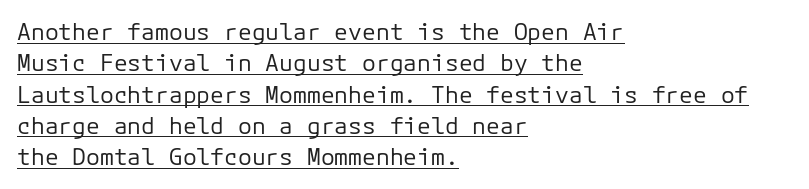
Q: Is the text bold? A: No.
Q: Is the text italic (slanted)? A: No, it is upright.
Q: Is the text underlined? A: Yes.
Q: How is the paragraph aligned? A: Left-aligned.
Q: Is the spacing between letters normal or unusually wide? A: Normal.
Q: Is the spacing between lines tight, normal or loose? A: Normal.
